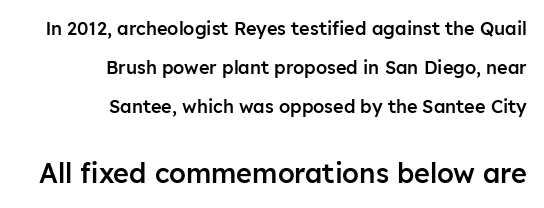
How are the letters spaced? Ordinarily, with no added tracking. This sample is right-justified, so line beginnings fall wherever the words allow. Larger block? The one below; the one above is distinctly smaller. The lettering holds an erect, upright posture throughout. The specimen omits any rule beneath the text block's lines.
